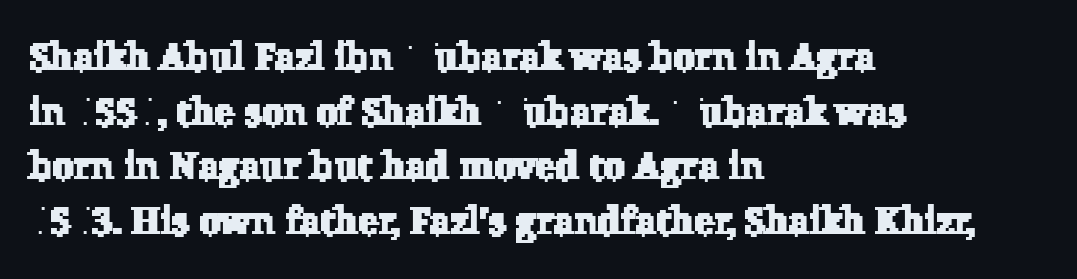
You can tell from the footed stems that serif type was used. The compositor pushed each line to the left boundary. Nobody drew a line under any word here. Caption: standard tracking, unaltered.
